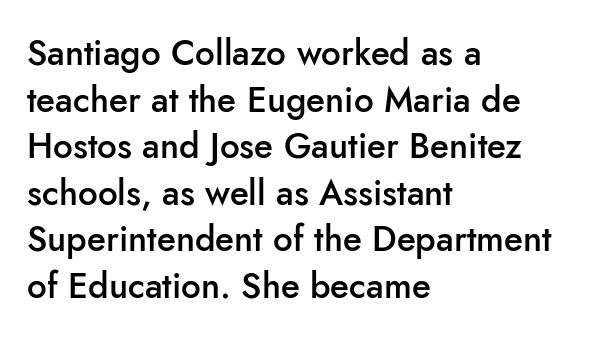
{"serif": "no", "italic": "no", "bold": "semi", "weight": "semibold", "width": "normal", "stroke_contrast": "low", "x_height": "small", "monospaced": "no", "underline": "no", "align": "left", "line_spacing": "normal", "line_spacing_ratio": 1.33, "letter_spacing": "normal", "letter_spacing_em": 0.0, "glyph_px": 35}
